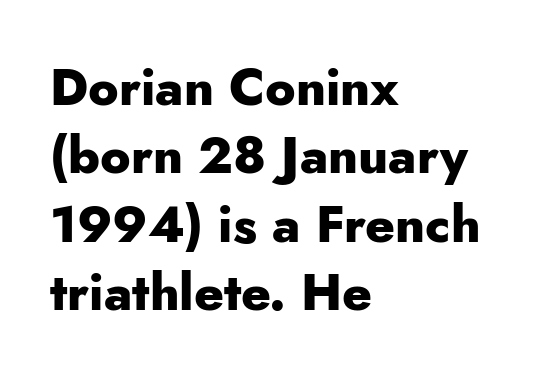
{"serif": "no", "italic": "no", "bold": "yes", "weight": "heavy", "width": "normal", "stroke_contrast": "low", "x_height": "small", "monospaced": "no", "underline": "no", "align": "left", "line_spacing": "normal", "line_spacing_ratio": 1.34, "letter_spacing": "normal", "letter_spacing_em": 0.0, "glyph_px": 51}
